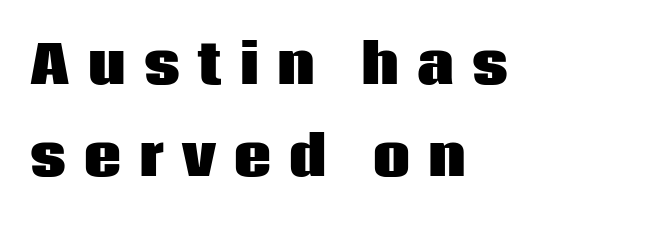
The image shows 52 px heavy sans-serif type, upright; set left-aligned, line spacing 1.77x, unusually wide letter spacing (+0.35 em), not underlined; low stroke contrast and a large x-height.
